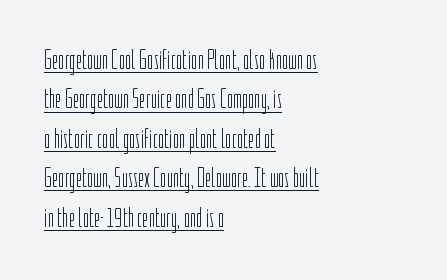
{"italic": "no", "bold": "no", "underline": "yes", "align": "left", "line_spacing": "normal", "line_spacing_ratio": 1.46, "letter_spacing": "normal", "letter_spacing_em": 0.0, "glyph_px": 27}
